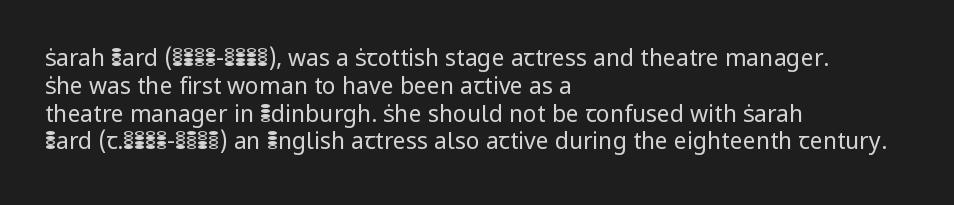
Italic: no, the glyphs are upright roman. Typeset ragged right — the left edge is the straight one. The gaps between neighbouring characters are ordinary and unremarkable. No letter is thick-stroked: the sample isn't bold. Lines of text with bare space underneath.
